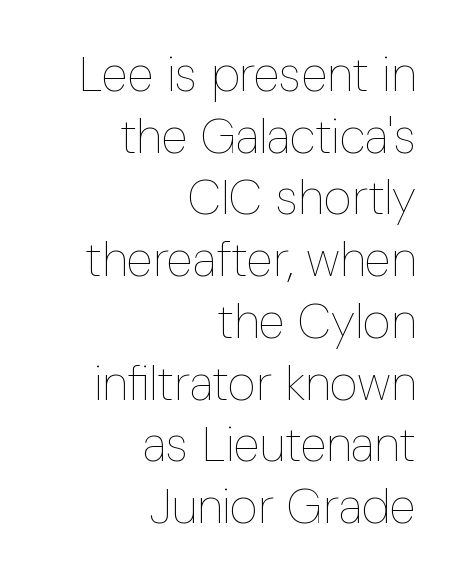
Characters remain perfectly vertical along every line. A student would call this right alignment; a typographer would say flush right, rag left. Short note: letters normally spaced. Is this a fixed-width face? No — the glyphs have proportional, varying widths. Vertically, the passage feels balanced, rows spaced as you'd expect. The foot of each line stays bare and open.
